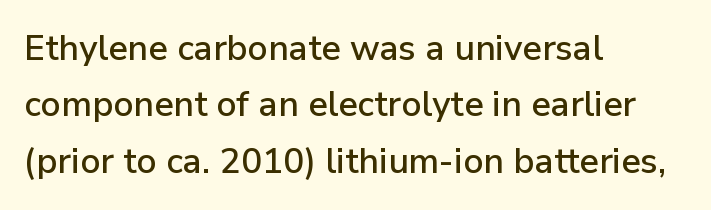
The image shows 35 px sans-serif type, upright; set left-aligned, normal line spacing (1.61x), normal letter spacing, not underlined; low stroke contrast and a medium x-height.
